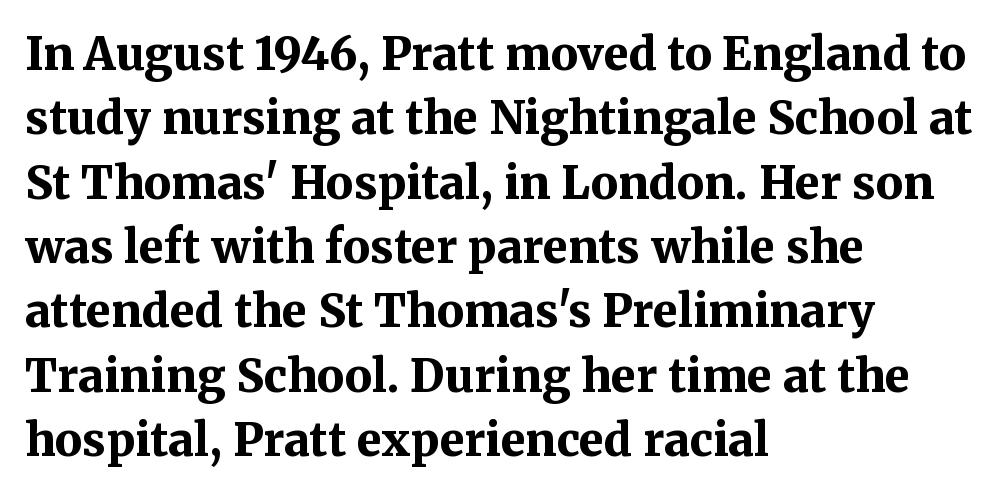
This block has exactly the height ordinary leading produces. A typesetter would label this face a serif. Type without underlining. This sample uses an upright cut, with every glyph sitting square on the baseline.
